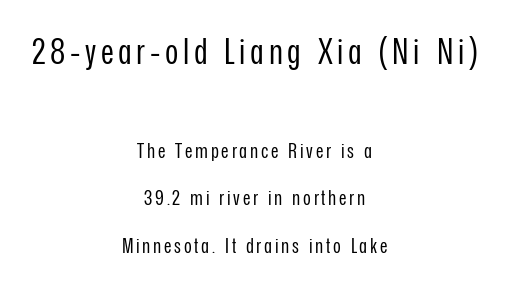
The typesetter chose a symmetrical, centered arrangement here. Glance below the letters and you will spot only blank space. The designer gave the opening block more size than the closing block. Typographically, this falls in the sans-serif category. Upright lettering throughout. What's the leading like? Stretched, with rows far apart.
